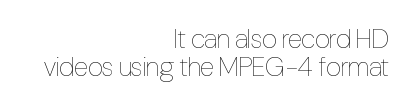
The image shows 27 px text type, upright; set right-aligned, tight line spacing (1.03x), normal letter spacing, not underlined.
